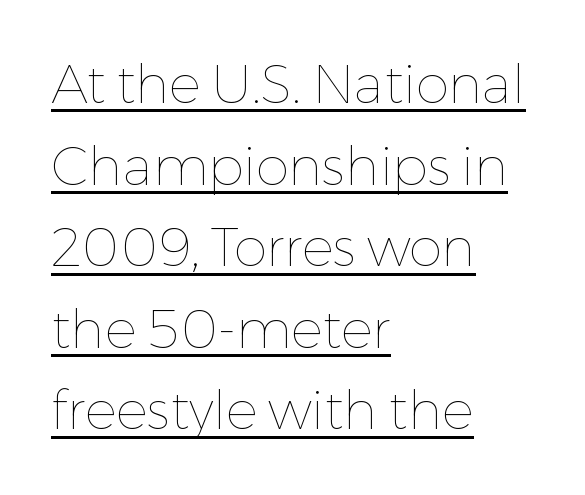
The image shows 53 px thin type, upright; set left-aligned, normal line spacing (1.54x), normal letter spacing, underlined; low stroke contrast and a medium x-height.
